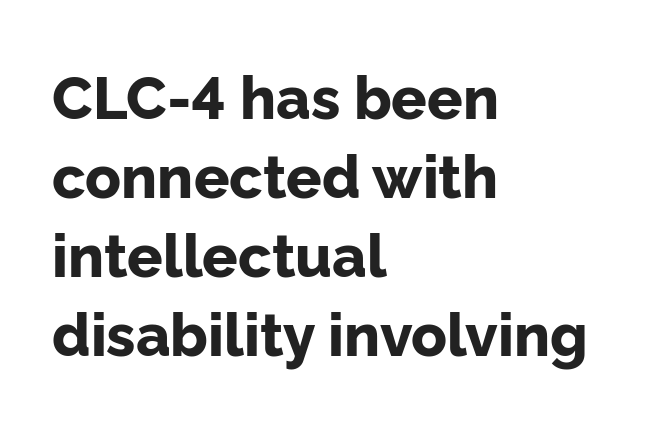
The image shows 59 px bold sans-serif type, upright; set left-aligned, normal line spacing (1.34x), normal letter spacing, not underlined; low stroke contrast and a medium x-height.
